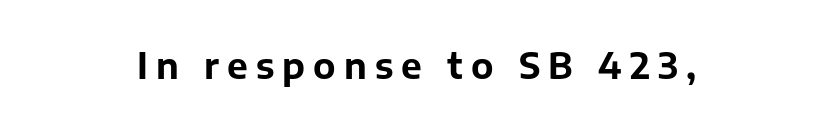
Q: Is the text bold? A: Yes.
Q: Is the text italic (slanted)? A: No, it is upright.
Q: Is the typeface a serif or a sans-serif typeface? A: Sans-serif.
Q: Is the text underlined? A: No.
Q: How is the paragraph aligned? A: Centered.
Q: Is the spacing between letters normal or unusually wide? A: Unusually wide.
Q: Width (condensed, normal, or wide)? A: Normal.
Q: Stroke contrast? A: Low.
Q: x-height? A: Medium.
Q: Monospaced? A: No.
